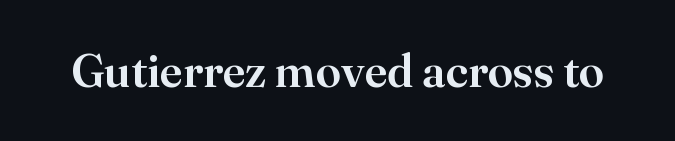
Q: Is the text italic (slanted)? A: No, it is upright.
Q: Is the typeface a serif or a sans-serif typeface? A: Serif.
Q: Is the text underlined? A: No.
Q: Is the spacing between letters normal or unusually wide? A: Normal.
Q: Width (condensed, normal, or wide)? A: Normal.
Q: Stroke contrast? A: High.
Q: x-height? A: Small.
Q: Monospaced? A: No.
